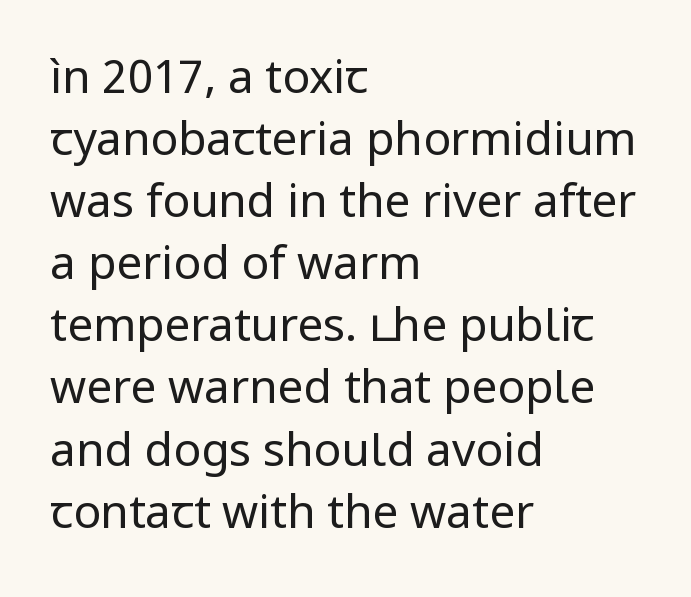
The image shows 46 px regular-weight sans-serif type, upright; set left-aligned, normal line spacing (1.35x), normal letter spacing, not underlined; low stroke contrast and a medium x-height.
